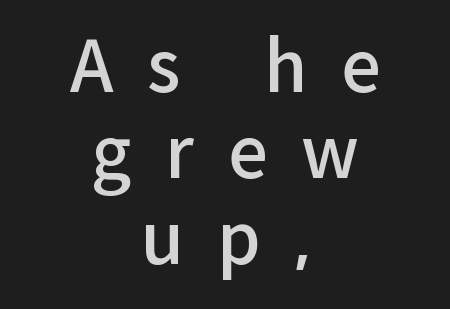
Both edges are ragged and mirror each other, which tells us the setting is centered. Spacing between characters has been opened up far beyond the box default. The passage shown is typed in a proportional face where columns would drift. Typographically, this falls in the sans-serif category. Rendered with straight, roman letterforms. Honestly, there is no underline to notice here at all.
